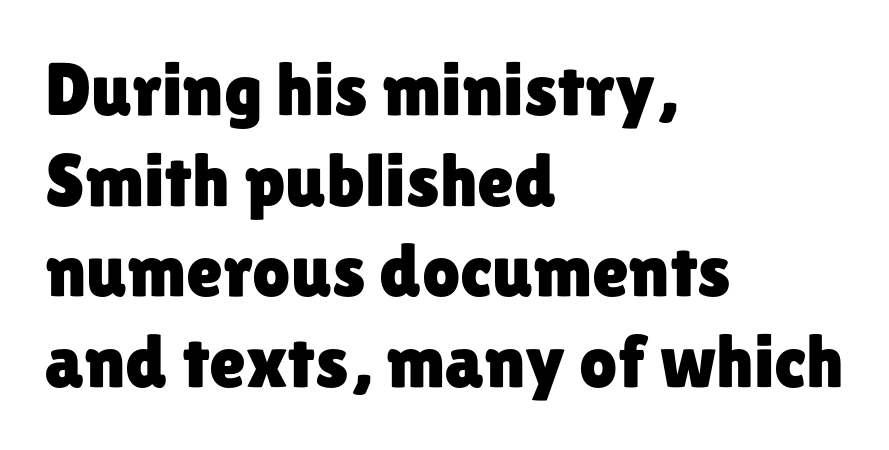
{"serif": "no", "italic": "no", "width": "normal", "stroke_contrast": "low", "x_height": "medium", "monospaced": "no", "underline": "no", "align": "left", "line_spacing_ratio": 1.21, "letter_spacing": "normal", "letter_spacing_em": 0.0, "glyph_px": 75}
